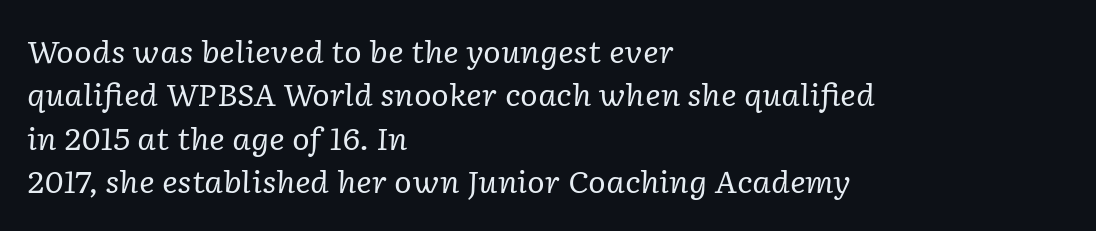
Is this a fixed-width face? No — the glyphs have proportional, varying widths. Visually the block forms a straight wall on the left and a jagged coastline on the right. Bold? No — there's no thickening of the strokes. The designer went with a serif here, giving each stem small feet. Underlining? Definitely not there. The rows are spaced the way most documents space them.
